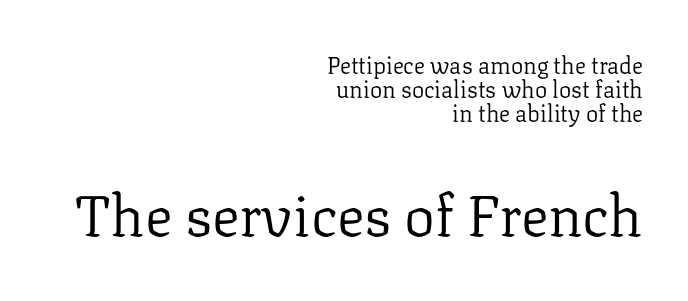
The image shows 58 px regular-weight serif type, upright; set right-aligned, tight line spacing (1.04x), normal letter spacing, not underlined; the second (bottom) block is 2.52x larger; low stroke contrast and a medium x-height.
